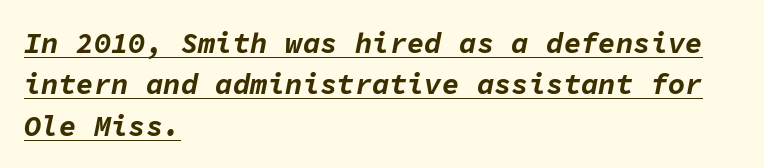
{"italic": "yes", "lean": "right", "slant_degrees": 11, "bold": "yes", "weight": "bold", "width": "normal", "stroke_contrast": "low", "x_height": "medium", "monospaced": "yes", "underline": "yes", "align": "left", "line_spacing": "normal", "line_spacing_ratio": 1.43, "letter_spacing": "normal", "letter_spacing_em": 0.0, "glyph_px": 29}
